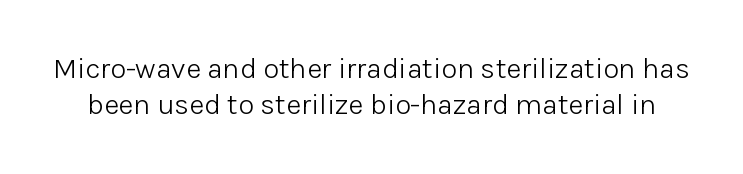
{"serif": "no", "italic": "no", "bold": "no", "weight": "light", "width": "normal", "stroke_contrast": "low", "x_height": "medium", "monospaced": "no", "underline": "no", "line_spacing": "normal", "line_spacing_ratio": 1.25, "letter_spacing": "normal", "letter_spacing_em": 0.0, "glyph_px": 29}
